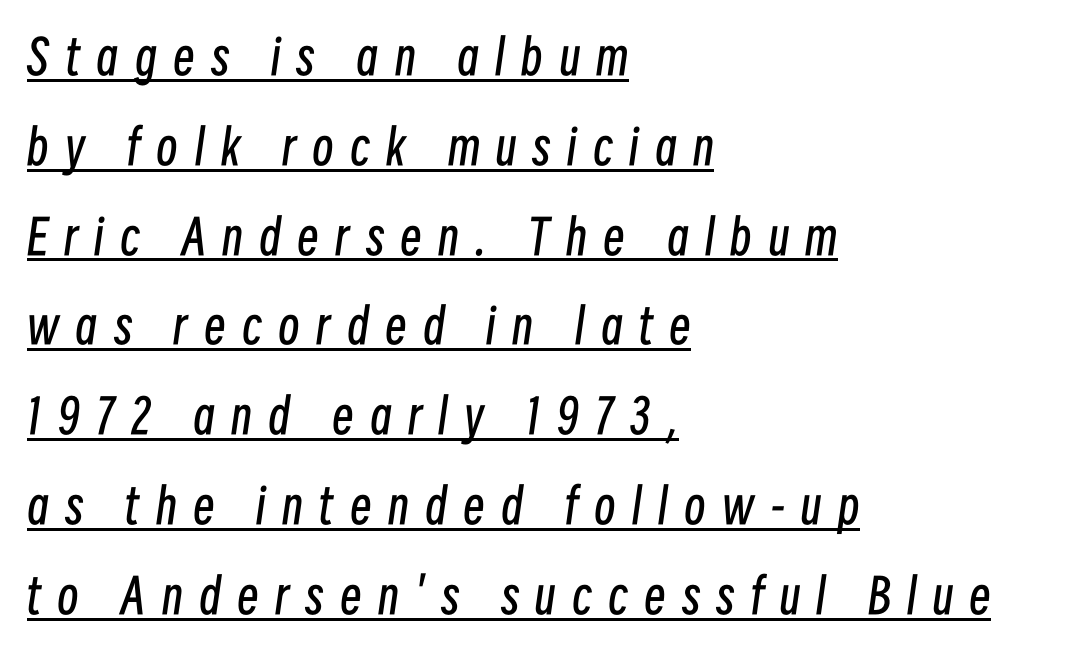
{"italic": "yes", "lean": "right", "slant_degrees": 8, "bold": "no", "weight": "regular", "width": "condensed", "stroke_contrast": "low", "x_height": "medium", "monospaced": "no", "underline": "yes", "align": "left", "line_spacing_ratio": 1.87, "letter_spacing": "wide", "letter_spacing_em": 0.34, "glyph_px": 48}
